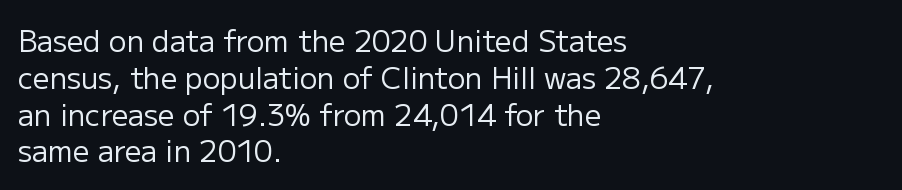
Is this a sans? Yes — the strokes have no serifs. Caption: multi-line text, flush left, ragged right. Vertical strokes here are truly vertical. No heavy texture on the line: the type isn't bold. Note the varied advance widths — an 'i' is clearly narrower than an 'm'.
